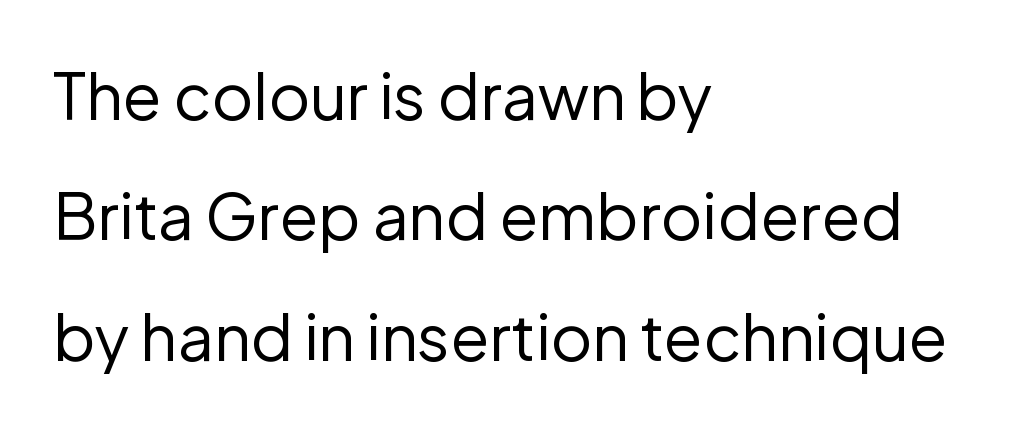
{"serif": "no", "italic": "no", "bold": "no", "weight": "regular", "width": "normal", "stroke_contrast": "low", "x_height": "medium", "monospaced": "no", "underline": "no", "align": "left", "line_spacing_ratio": 1.88, "letter_spacing": "normal", "letter_spacing_em": 0.0, "glyph_px": 64}
